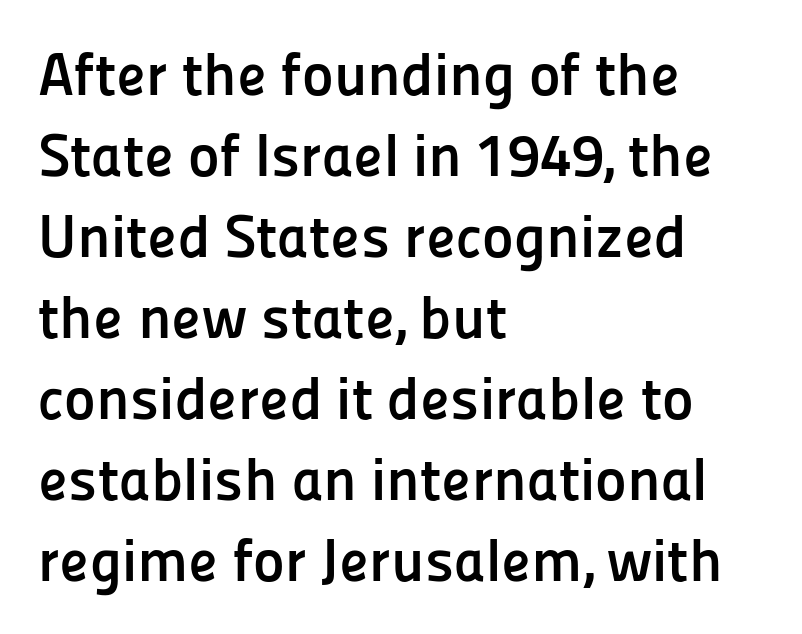
The image shows 60 px semibold sans-serif type, upright; set left-aligned, normal line spacing (1.35x), normal letter spacing, not underlined; low stroke contrast and a medium x-height.
